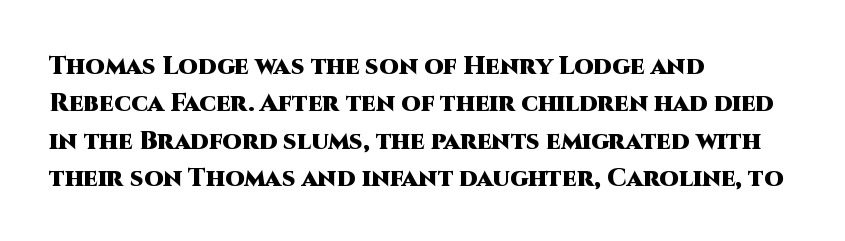
{"italic": "no", "bold": "yes", "underline": "no", "align": "left", "line_spacing": "normal", "line_spacing_ratio": 1.5, "letter_spacing": "normal", "letter_spacing_em": 0.0, "glyph_px": 25}
